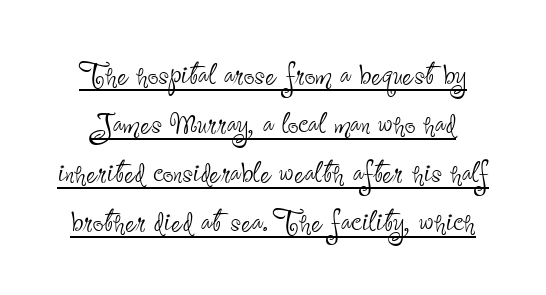
Q: Is the text bold? A: No.
Q: Is the text italic (slanted)? A: Yes.
Q: Is the typeface a serif or a sans-serif typeface? A: Sans-serif.
Q: Is the text underlined? A: Yes.
Q: Is the spacing between letters normal or unusually wide? A: Normal.
Q: Is the spacing between lines tight, normal or loose? A: Normal.
Q: Width (condensed, normal, or wide)? A: Condensed.
Q: Stroke contrast? A: Low.
Q: x-height? A: Small.
Q: Monospaced? A: No.
